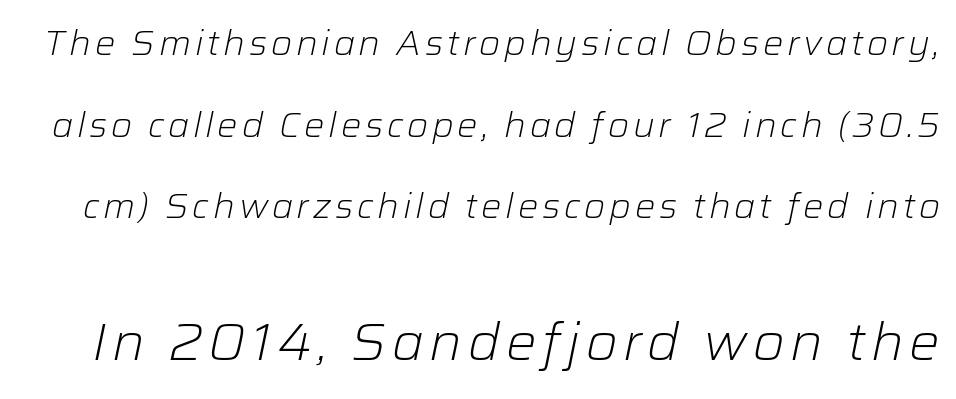
{"italic": "yes", "lean": "right", "slant_degrees": 12, "bold": "no", "weight": "light", "width": "normal", "stroke_contrast": "low", "x_height": "medium", "monospaced": "no", "underline": "no", "line_spacing": "loose", "line_spacing_ratio": 2.4, "larger_block": "second", "size_ratio": 1.5, "glyph_px": 51}
